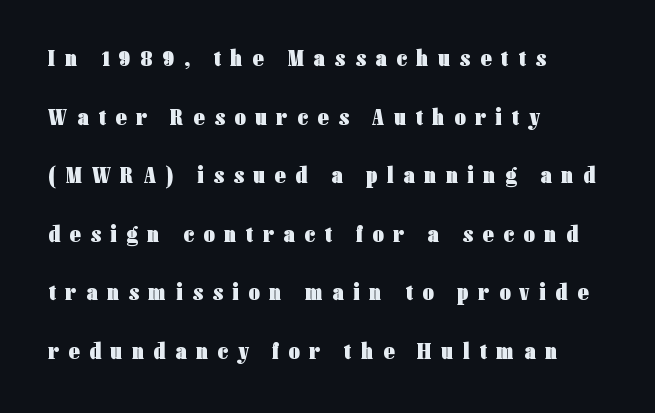
{"italic": "no", "bold": "yes", "underline": "no", "align": "left", "line_spacing": "loose", "line_spacing_ratio": 2.44, "letter_spacing": "wide", "letter_spacing_em": 0.41, "glyph_px": 24}
